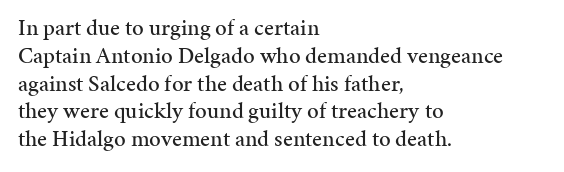
{"italic": "no", "underline": "no", "align": "left", "line_spacing_ratio": 1.21, "letter_spacing": "normal", "letter_spacing_em": 0.0, "glyph_px": 23}
